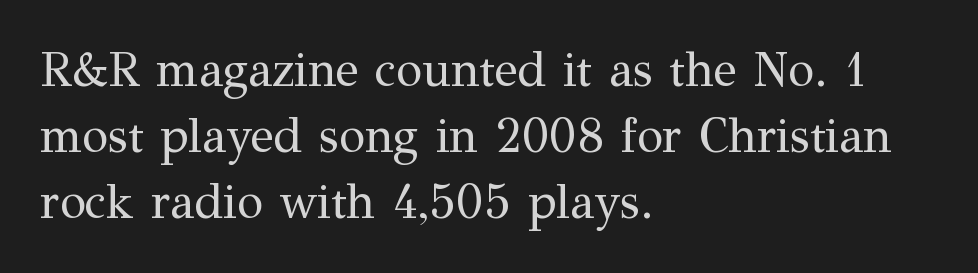
The image shows 48 px regular-weight serif type, upright; set left-aligned, normal line spacing (1.38x), normal letter spacing, not underlined; medium stroke contrast and a medium x-height.
